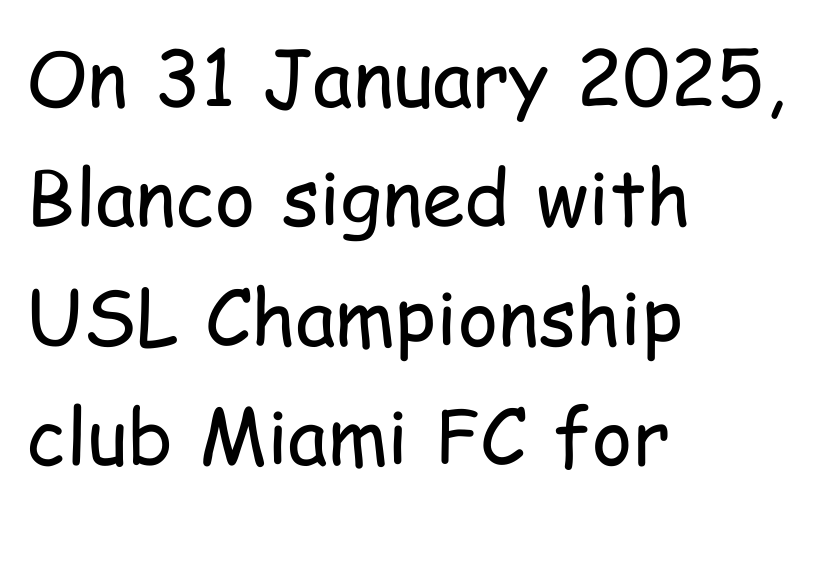
{"serif": "no", "italic": "no", "bold": "no", "weight": "regular", "width": "condensed", "stroke_contrast": "low", "x_height": "medium", "monospaced": "no", "underline": "no", "align": "left", "line_spacing": "normal", "line_spacing_ratio": 1.55, "letter_spacing": "normal", "letter_spacing_em": 0.0, "glyph_px": 77}
